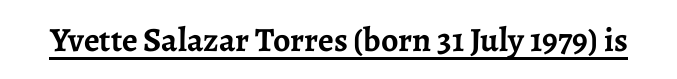
Q: Is the text bold? A: Yes.
Q: Is the text italic (slanted)? A: No, it is upright.
Q: Is the typeface a serif or a sans-serif typeface? A: Serif.
Q: Is the text underlined? A: Yes.
Q: Is the spacing between letters normal or unusually wide? A: Normal.
Q: Width (condensed, normal, or wide)? A: Normal.
Q: Stroke contrast? A: Low.
Q: x-height? A: Medium.
Q: Monospaced? A: No.
